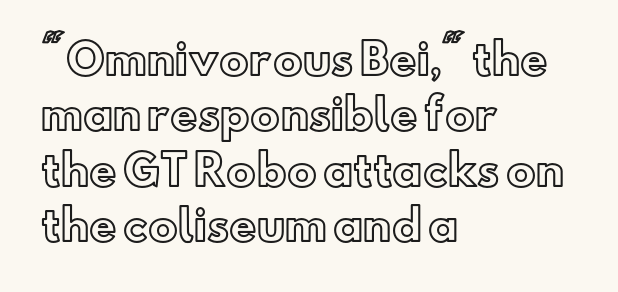
Q: Is the text italic (slanted)? A: No, it is upright.
Q: Is the text underlined? A: No.
Q: How is the paragraph aligned? A: Left-aligned.
Q: Is the spacing between letters normal or unusually wide? A: Normal.
Q: Is the spacing between lines tight, normal or loose? A: Normal.
Q: Width (condensed, normal, or wide)? A: Normal.
Q: x-height? A: Small.
Q: Monospaced? A: No.
